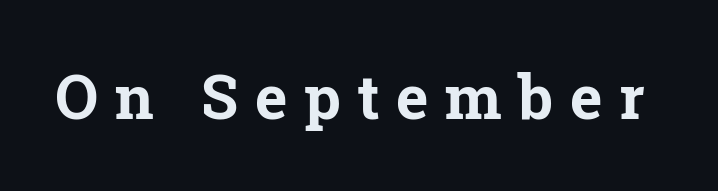
The image shows 61 px bold serif type, upright; set unusually wide letter spacing (+0.27 em), not underlined; low stroke contrast and a medium x-height.
